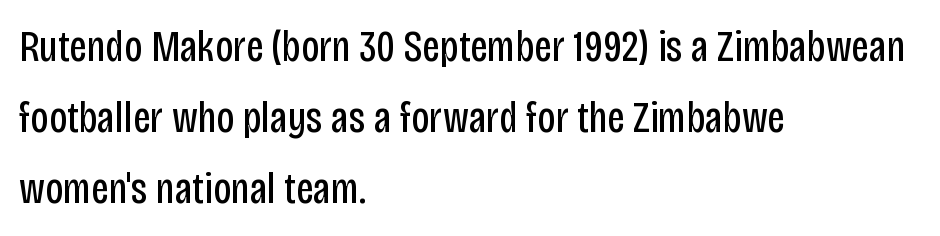
This sample has the flowing, uneven cadence of proportional lettering. Normally led — the rows are evenly, conventionally spaced. The letters stand straight up with perfectly vertical stems. The glyphs are unaccompanied by any horizontal stroke below them.
